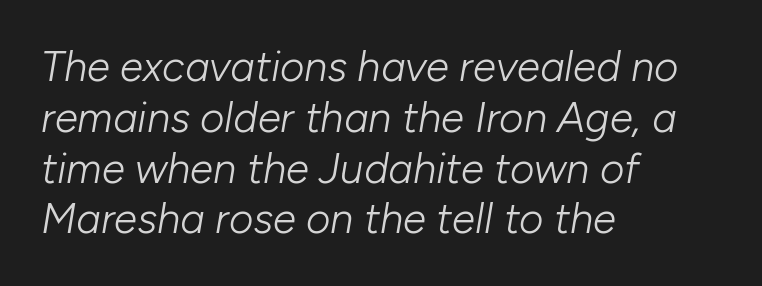
{"italic": "yes", "lean": "right", "slant_degrees": 10, "bold": "no", "weight": "light", "width": "normal", "stroke_contrast": "low", "x_height": "medium", "monospaced": "no", "underline": "no", "align": "left", "line_spacing_ratio": 1.21, "letter_spacing": "normal", "letter_spacing_em": 0.0, "glyph_px": 42}
